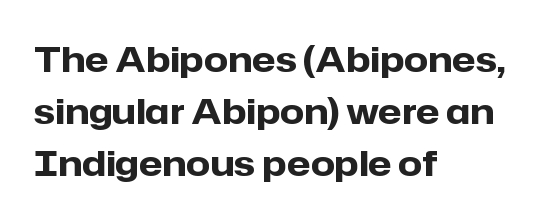
{"serif": "no", "italic": "no", "bold": "yes", "weight": "heavy", "width": "normal", "stroke_contrast": "low", "x_height": "medium", "monospaced": "no", "underline": "no", "align": "left", "line_spacing": "normal", "line_spacing_ratio": 1.49, "letter_spacing": "normal", "letter_spacing_em": 0.0, "glyph_px": 35}
